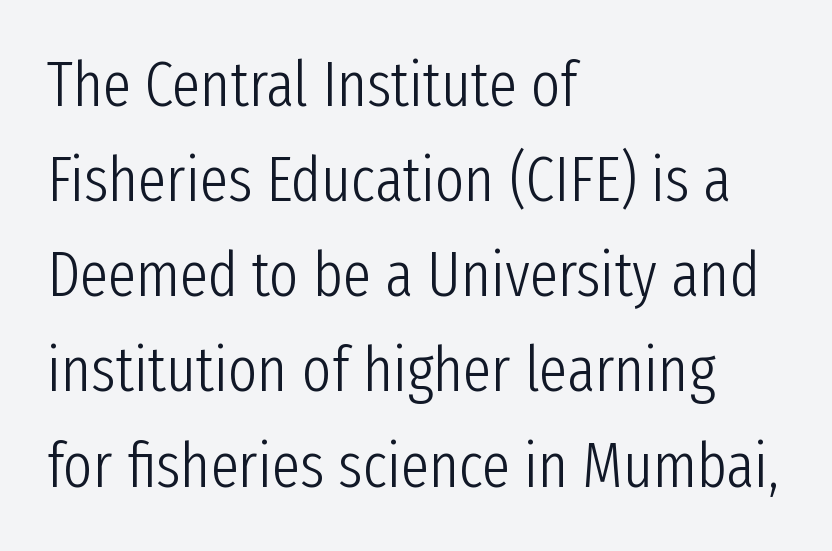
The image shows 63 px light, condensed sans-serif type, upright; set left-aligned, normal line spacing (1.51x), normal letter spacing, not underlined; low stroke contrast and a medium x-height.
